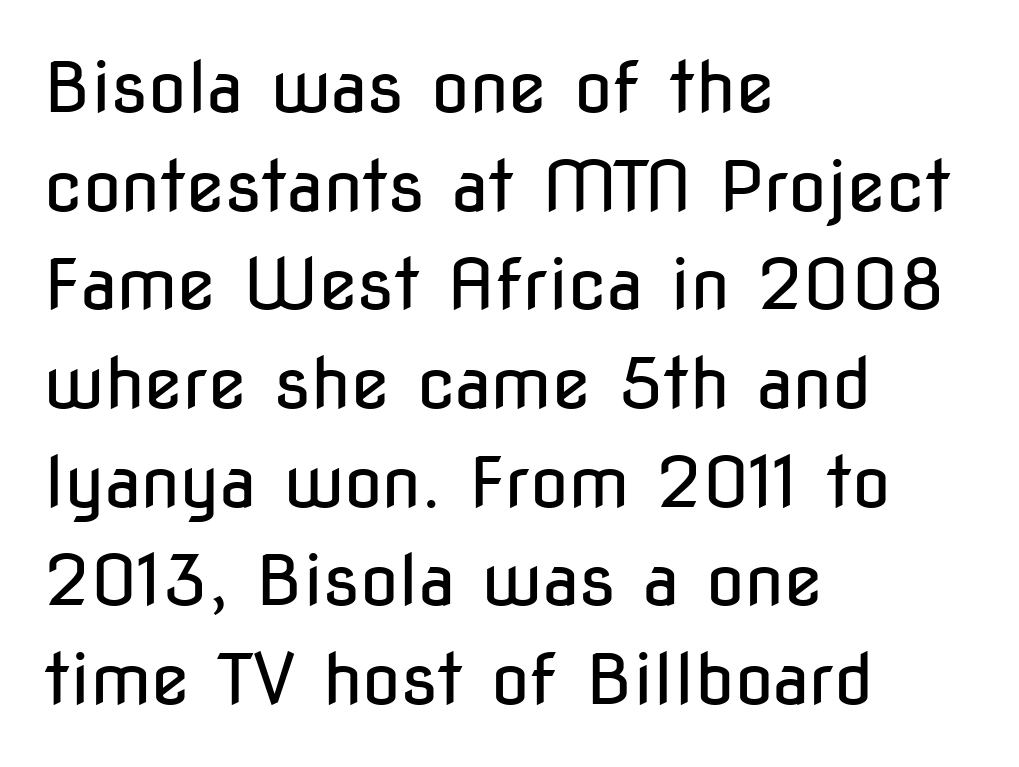
{"serif": "no", "italic": "no", "bold": "no", "weight": "regular", "width": "condensed", "stroke_contrast": "low", "x_height": "medium", "monospaced": "no", "underline": "no", "align": "left", "line_spacing": "normal", "line_spacing_ratio": 1.41, "letter_spacing": "normal", "letter_spacing_em": 0.0, "glyph_px": 70}
